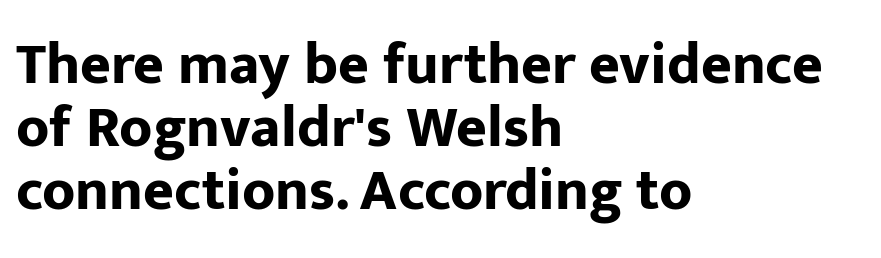
Strokes here are thick enough to call this a true bold. Do the letters lean? They stand straight. Each letter keeps its own natural width here, so spacing adapts to shape. Tracking value appears to be zero — textbook default spacing. Serif or sans? Sans — the stroke terminals are bare. Alignment: flush left.
